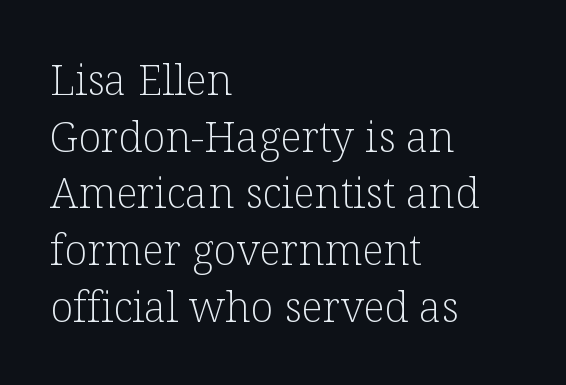
The image shows 42 px light serif type, upright; set left-aligned, normal line spacing (1.35x), normal letter spacing, not underlined; low stroke contrast and a medium x-height.
